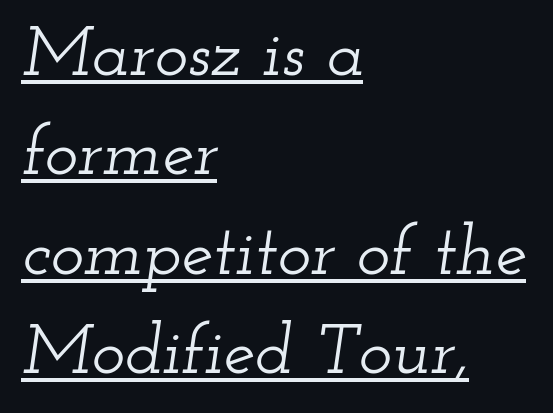
Posture: slanted. Varying glyph widths throughout — classic text-font behaviour. You can tell from the footed stems that serif type was used. Caption: lettering with a line underneath. The space between consecutive lines is moderate.
